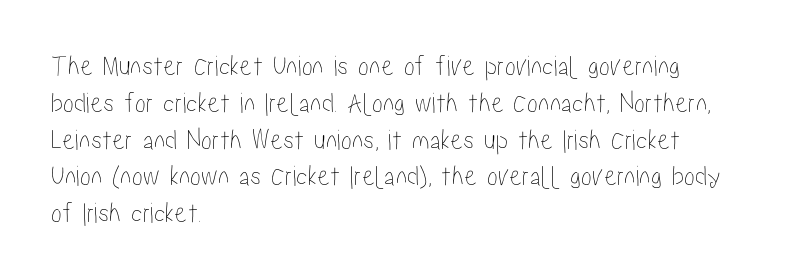
{"italic": "no", "width": "condensed", "stroke_contrast": "low", "x_height": "medium", "monospaced": "no", "underline": "no", "align": "left", "line_spacing": "normal", "line_spacing_ratio": 1.27, "letter_spacing": "normal", "letter_spacing_em": 0.0, "glyph_px": 29}
